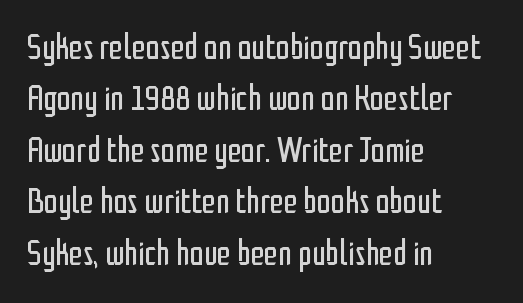
Q: Is the text bold? A: No.
Q: Is the text italic (slanted)? A: No, it is upright.
Q: Is the typeface a serif or a sans-serif typeface? A: Sans-serif.
Q: Is the text underlined? A: No.
Q: How is the paragraph aligned? A: Left-aligned.
Q: Is the spacing between letters normal or unusually wide? A: Normal.
Q: Is the spacing between lines tight, normal or loose? A: Normal.
Q: Width (condensed, normal, or wide)? A: Condensed.
Q: Stroke contrast? A: Low.
Q: x-height? A: Medium.
Q: Monospaced? A: No.
